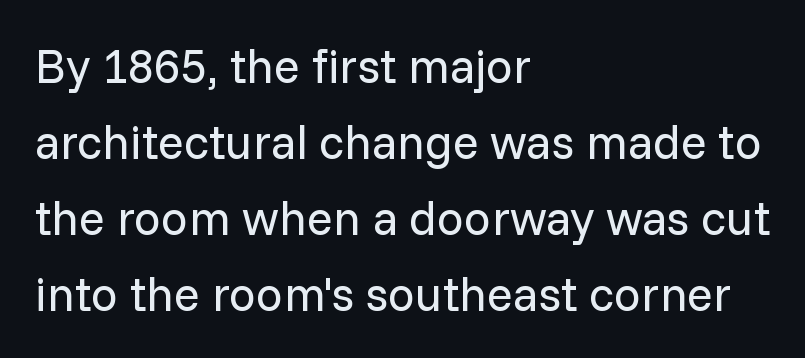
Q: Is the text bold? A: No.
Q: Is the text italic (slanted)? A: No, it is upright.
Q: Is the typeface a serif or a sans-serif typeface? A: Sans-serif.
Q: Is the text underlined? A: No.
Q: How is the paragraph aligned? A: Left-aligned.
Q: Is the spacing between letters normal or unusually wide? A: Normal.
Q: Is the spacing between lines tight, normal or loose? A: Normal.
Q: Width (condensed, normal, or wide)? A: Normal.
Q: Stroke contrast? A: Low.
Q: x-height? A: Medium.
Q: Monospaced? A: No.
